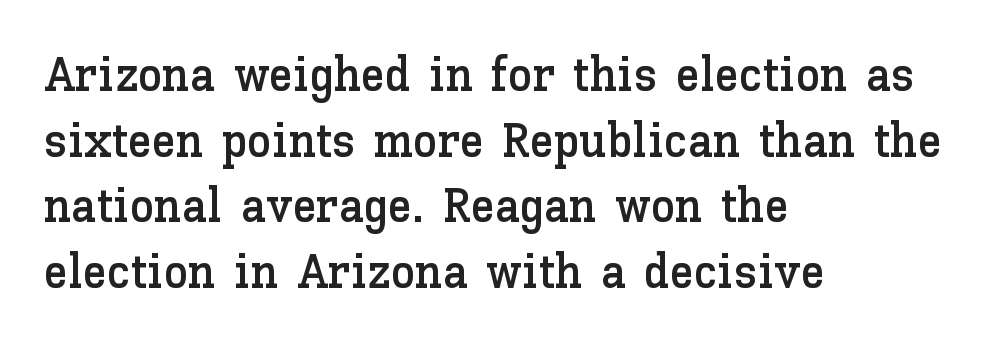
Q: Is the text italic (slanted)? A: No, it is upright.
Q: Is the text underlined? A: No.
Q: How is the paragraph aligned? A: Left-aligned.
Q: Is the spacing between letters normal or unusually wide? A: Normal.
Q: Is the spacing between lines tight, normal or loose? A: Normal.
Q: Width (condensed, normal, or wide)? A: Normal.
Q: Stroke contrast? A: Low.
Q: x-height? A: Medium.
Q: Monospaced? A: No.
